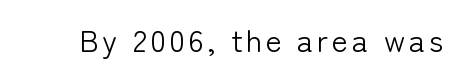
The image shows 31 px light sans-serif type, upright; set not underlined; low stroke contrast and a medium x-height.
